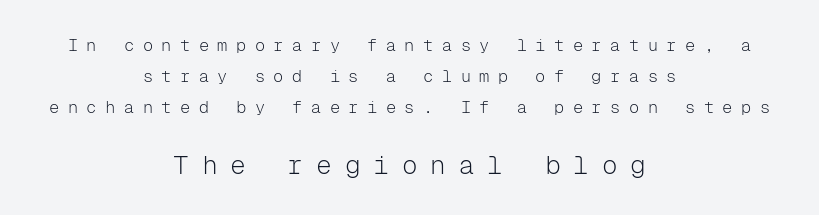
{"italic": "no", "bold": "no", "underline": "no", "align": "center", "line_spacing_ratio": 1.82, "letter_spacing": "wide", "letter_spacing_em": 0.5, "larger_block": "second", "size_ratio": 1.53, "glyph_px": 26}
